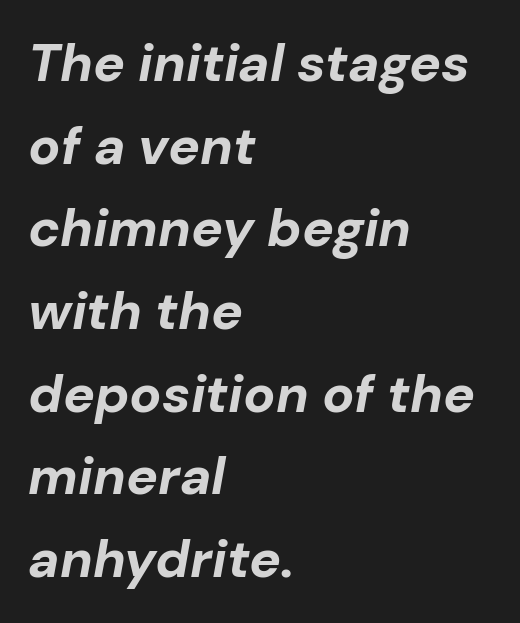
Rows of type keep a routine distance in the vertical direction. The paragraph shown leans on its left margin. Look at the stroke-to-counter ratio: heavy, a bold. Each row of text sits above clean, open space. Proportional: the letters do not fall into vertical columns. This rendering leaves character spacing at its baseline value.
